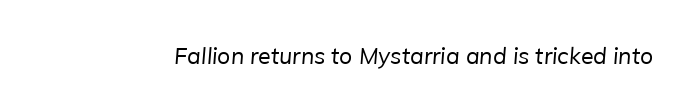
The image shows 23 px text type; set normal letter spacing, not underlined.
